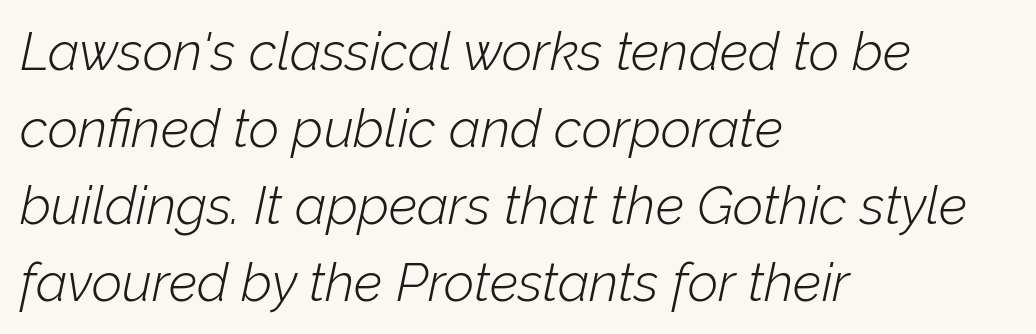
The image shows 53 px light type, italic (leaning right); set left-aligned, normal line spacing (1.45x), normal letter spacing, not underlined; low stroke contrast and a medium x-height.
